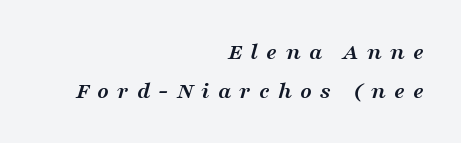
The image shows 24 px bold type, italic (leaning right); set right-aligned, normal line spacing (1.61x), unusually wide letter spacing (+0.34 em), not underlined.
